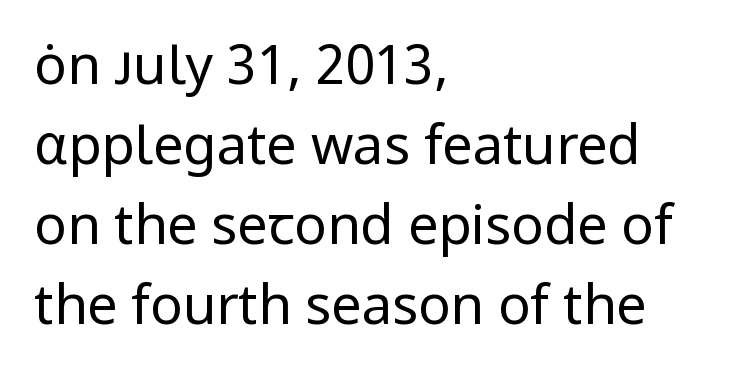
Q: Is the text bold? A: No.
Q: Is the text italic (slanted)? A: No, it is upright.
Q: Is the typeface a serif or a sans-serif typeface? A: Sans-serif.
Q: Is the text underlined? A: No.
Q: How is the paragraph aligned? A: Left-aligned.
Q: Is the spacing between letters normal or unusually wide? A: Normal.
Q: Is the spacing between lines tight, normal or loose? A: Normal.
Q: Width (condensed, normal, or wide)? A: Normal.
Q: Stroke contrast? A: Low.
Q: x-height? A: Medium.
Q: Monospaced? A: No.
